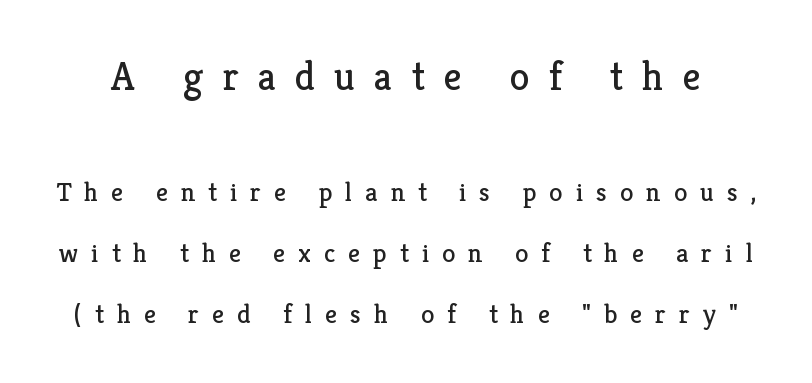
Q: Is the text bold? A: No.
Q: Is the text italic (slanted)? A: No, it is upright.
Q: Is the typeface a serif or a sans-serif typeface? A: Serif.
Q: Is the text underlined? A: No.
Q: Is the spacing between letters normal or unusually wide? A: Unusually wide.
Q: Is the spacing between lines tight, normal or loose? A: Loose.
Q: Which block of text is set in a larger size, the first (top) or the second (bottom)? A: The first (top) one.
Q: Width (condensed, normal, or wide)? A: Normal.
Q: Stroke contrast? A: Low.
Q: x-height? A: Medium.
Q: Monospaced? A: No.
